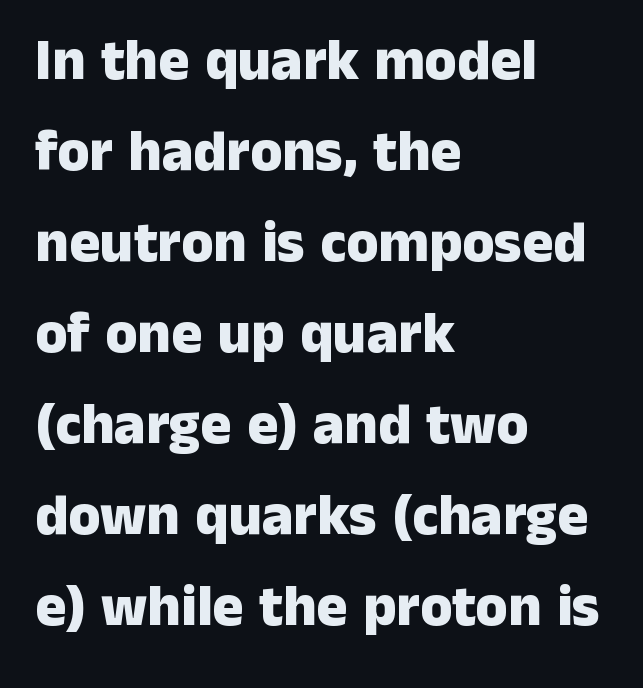
Q: Is the text bold? A: Yes.
Q: Is the text italic (slanted)? A: No, it is upright.
Q: Is the typeface a serif or a sans-serif typeface? A: Sans-serif.
Q: Is the text underlined? A: No.
Q: How is the paragraph aligned? A: Left-aligned.
Q: Is the spacing between letters normal or unusually wide? A: Normal.
Q: Is the spacing between lines tight, normal or loose? A: Normal.
Q: Width (condensed, normal, or wide)? A: Normal.
Q: Stroke contrast? A: Low.
Q: x-height? A: Medium.
Q: Monospaced? A: No.
